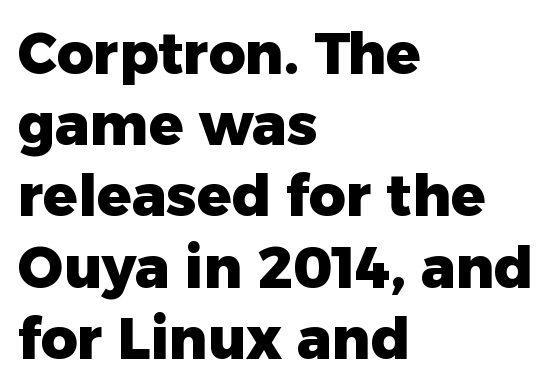
{"serif": "no", "italic": "no", "bold": "yes", "weight": "heavy", "width": "normal", "stroke_contrast": "low", "x_height": "medium", "monospaced": "no", "underline": "no", "align": "left", "line_spacing": "normal", "line_spacing_ratio": 1.25, "letter_spacing": "normal", "letter_spacing_em": 0.0, "glyph_px": 57}
